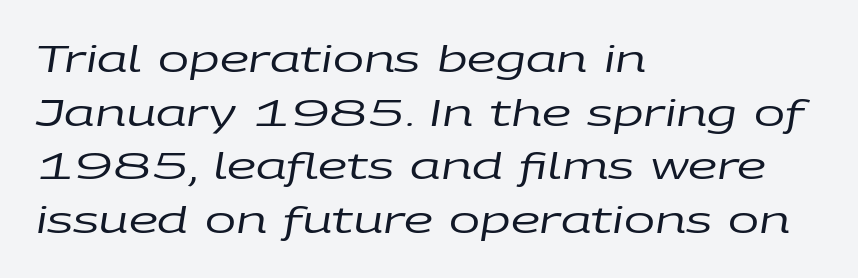
Q: Is the text bold? A: No.
Q: Is the text italic (slanted)? A: Yes, it leans right by about 9 degrees.
Q: Is the text underlined? A: No.
Q: How is the paragraph aligned? A: Left-aligned.
Q: Is the spacing between letters normal or unusually wide? A: Normal.
Q: Is the spacing between lines tight, normal or loose? A: Normal.
Q: Width (condensed, normal, or wide)? A: Wide.
Q: Stroke contrast? A: Low.
Q: x-height? A: Large.
Q: Monospaced? A: No.
